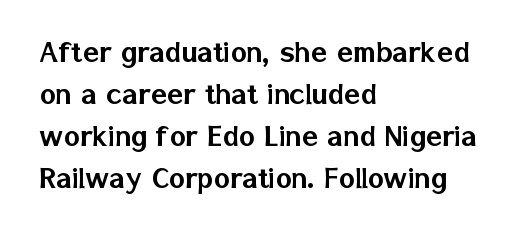
Q: Is the text italic (slanted)? A: No, it is upright.
Q: Is the typeface a serif or a sans-serif typeface? A: Sans-serif.
Q: Is the text underlined? A: No.
Q: How is the paragraph aligned? A: Left-aligned.
Q: Is the spacing between letters normal or unusually wide? A: Normal.
Q: Width (condensed, normal, or wide)? A: Normal.
Q: Stroke contrast? A: Low.
Q: x-height? A: Medium.
Q: Monospaced? A: No.
